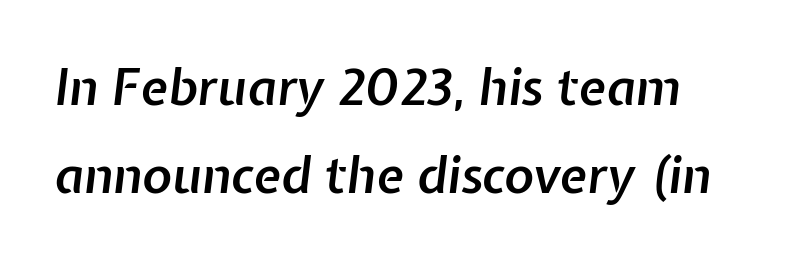
{"italic": "yes", "lean": "right", "slant_degrees": 7, "bold": "semi", "weight": "semibold", "width": "normal", "stroke_contrast": "low", "x_height": "medium", "monospaced": "no", "underline": "no", "line_spacing_ratio": 1.77, "letter_spacing": "normal", "letter_spacing_em": 0.0, "glyph_px": 50}
